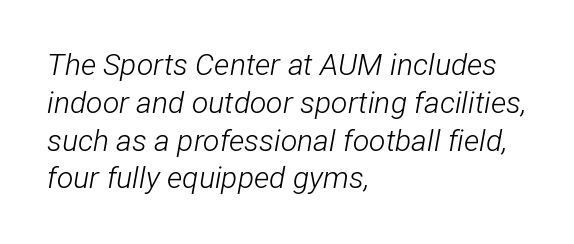
The image shows 30 px light, condensed type, italic (leaning right); set left-aligned, normal line spacing (1.26x), normal letter spacing, not underlined; low stroke contrast and a medium x-height.
